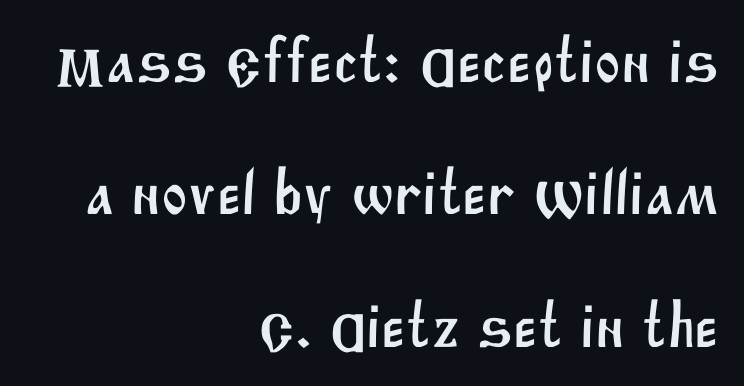
Q: Is the typeface a serif or a sans-serif typeface? A: Sans-serif.
Q: Is the text underlined? A: No.
Q: How is the paragraph aligned? A: Right-aligned.
Q: Is the spacing between letters normal or unusually wide? A: Normal.
Q: Is the spacing between lines tight, normal or loose? A: Loose.
Q: Width (condensed, normal, or wide)? A: Normal.
Q: Stroke contrast? A: Medium.
Q: x-height? A: Large.
Q: Monospaced? A: No.
